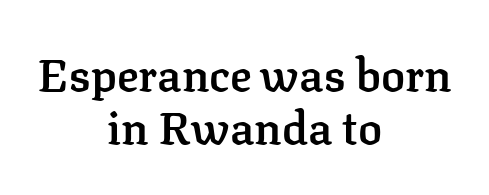
Q: Is the text bold? A: Semi-bold.
Q: Is the text italic (slanted)? A: No, it is upright.
Q: Is the typeface a serif or a sans-serif typeface? A: Serif.
Q: Is the text underlined? A: No.
Q: How is the paragraph aligned? A: Centered.
Q: Is the spacing between letters normal or unusually wide? A: Normal.
Q: Width (condensed, normal, or wide)? A: Normal.
Q: Stroke contrast? A: Low.
Q: x-height? A: Medium.
Q: Monospaced? A: No.
